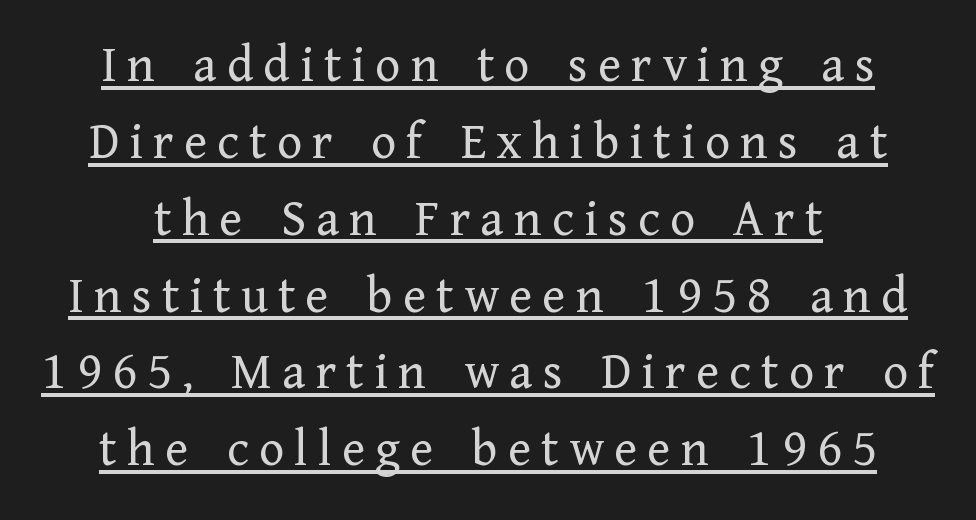
The image shows 53 px regular-weight serif type, upright; set normal line spacing (1.45x), underlined; low stroke contrast and a medium x-height.
